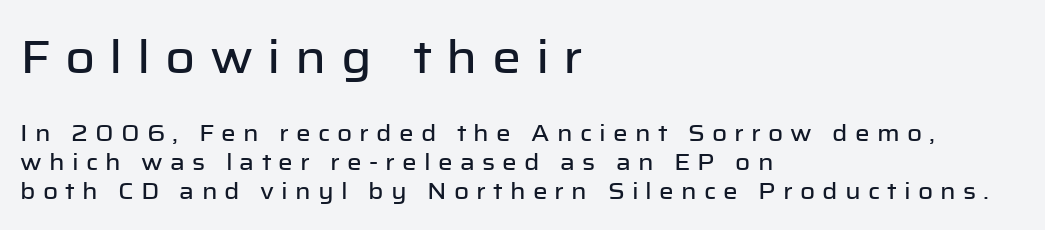
Varying glyph widths throughout — classic text-font behaviour. Compared with typical body copy, the letter spacing here is much looser. A normal amount of white space separates one row of letters from the next. Check under the words: just untouched page. The first block has been scaled up relative to the second.
